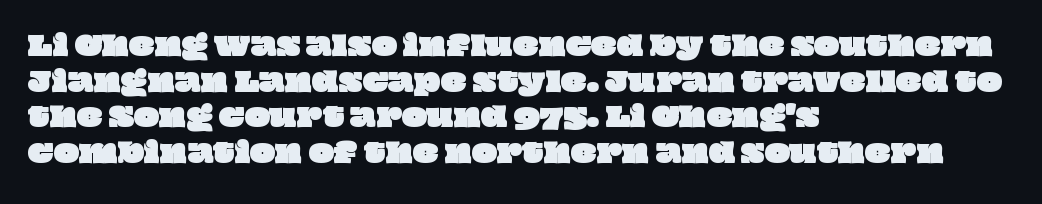
Short note: letters normally spaced. If you drew a ruler down the left edge, every line would touch it. The area under the type is left untouched. Reading down the column, the eye jumps a familiar distance to each next line.
